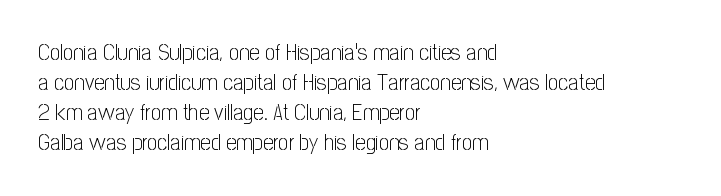
The image shows 23 px text type, upright; set left-aligned, normal line spacing (1.3x), normal letter spacing, not underlined.
